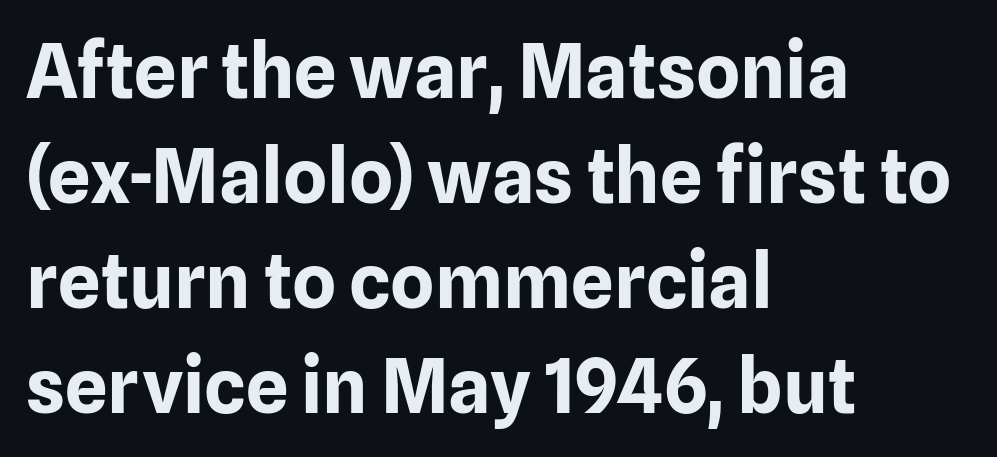
One-word summary of the alignment: left. The typesetting leans heavy: a genuine bold. You can tell it's not italic because the verticals are truly vertical. Observe the ordinary spacing: letters are neighbours, not strangers.
